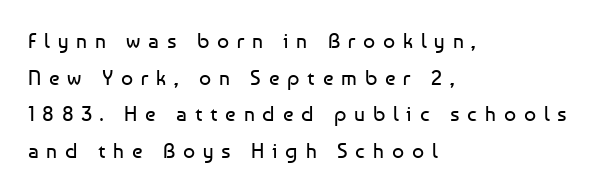
Q: Is the text bold? A: No.
Q: Is the text italic (slanted)? A: No, it is upright.
Q: Is the text underlined? A: No.
Q: How is the paragraph aligned? A: Left-aligned.
Q: Is the spacing between letters normal or unusually wide? A: Unusually wide.
